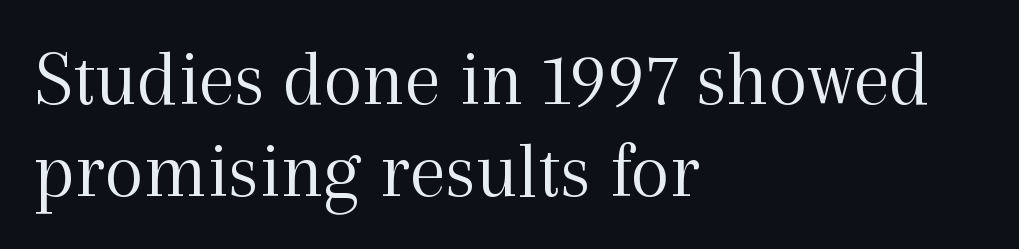
Q: Is the text bold? A: No.
Q: Is the text italic (slanted)? A: No, it is upright.
Q: Is the typeface a serif or a sans-serif typeface? A: Serif.
Q: Is the text underlined? A: No.
Q: How is the paragraph aligned? A: Left-aligned.
Q: Is the spacing between letters normal or unusually wide? A: Normal.
Q: Is the spacing between lines tight, normal or loose? A: Tight.
Q: Width (condensed, normal, or wide)? A: Normal.
Q: x-height? A: Medium.
Q: Monospaced? A: No.
